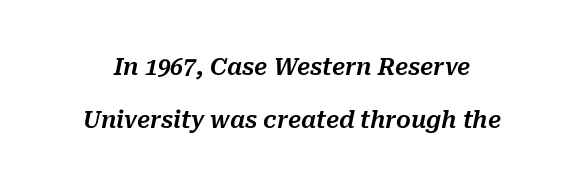
Compared with typical body copy, the letter spacing here is the same. Is there much room between lines? Yes — plenty of vertical air separates them. The passage shown is not underscored anywhere. Rendered with sloped, italic letterforms.
